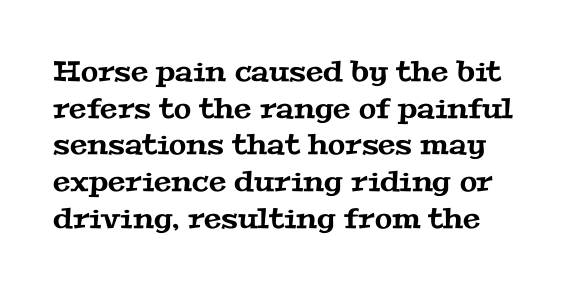
Character widths vary here, with narrow letters taking less room than wide ones. The letterforms sit shoulder to shoulder at normal distance. Rows of type keep a routine distance in the vertical direction. Horizontal alignment here is leftward, the default for most running prose. Plain, unruled lines of type.
